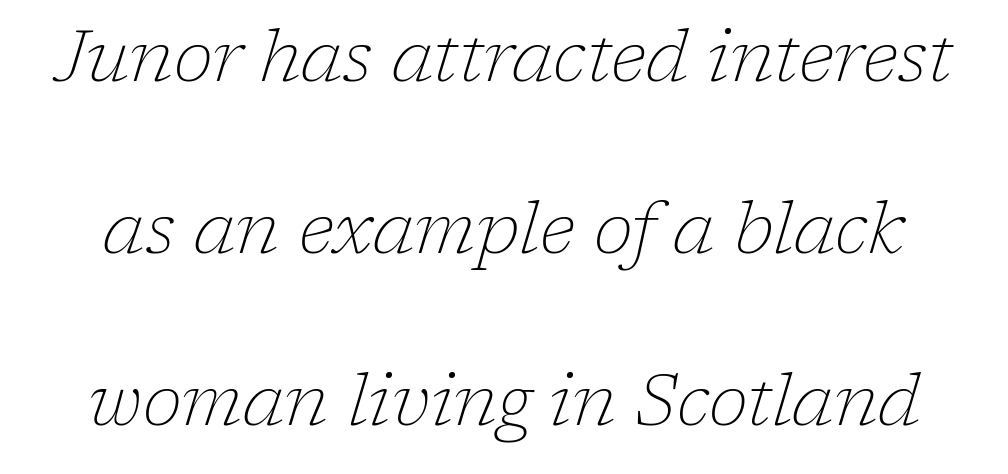
{"serif": "yes", "italic": "yes", "lean": "right", "slant_degrees": 17, "bold": "no", "weight": "thin", "width": "normal", "stroke_contrast": "low", "x_height": "medium", "monospaced": "no", "underline": "no", "line_spacing": "loose", "line_spacing_ratio": 2.39, "letter_spacing": "normal", "letter_spacing_em": 0.0, "glyph_px": 72}
